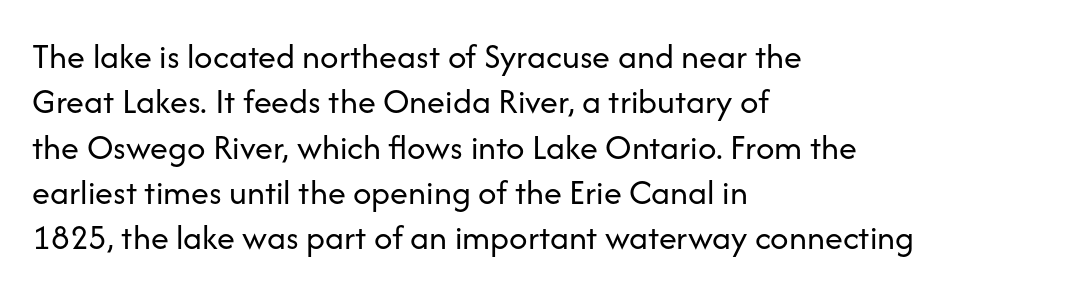
Q: Is the text bold? A: No.
Q: Is the text italic (slanted)? A: No, it is upright.
Q: Is the typeface a serif or a sans-serif typeface? A: Sans-serif.
Q: Is the text underlined? A: No.
Q: How is the paragraph aligned? A: Left-aligned.
Q: Is the spacing between letters normal or unusually wide? A: Normal.
Q: Is the spacing between lines tight, normal or loose? A: Normal.
Q: Width (condensed, normal, or wide)? A: Normal.
Q: Stroke contrast? A: Low.
Q: x-height? A: Medium.
Q: Monospaced? A: No.
